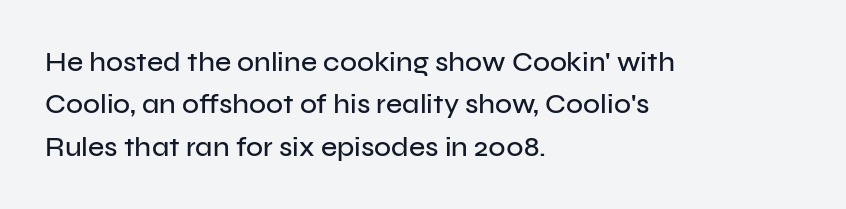
These lines sit exactly where default settings would place them. The rendering keeps characters at their native spacing. Style check: upright. Font category for this specimen: sans-serif. The typesetter chose a ragged-right arrangement here.
